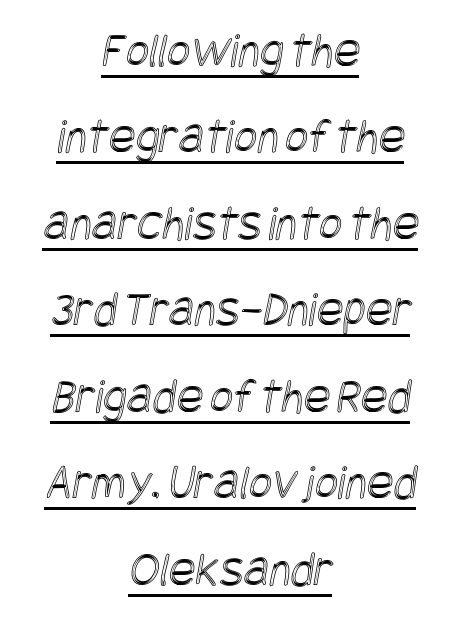
{"width": "condensed", "x_height": "large", "underline": "yes", "align": "center", "line_spacing_ratio": 1.73, "letter_spacing": "normal", "letter_spacing_em": 0.0, "glyph_px": 50}
